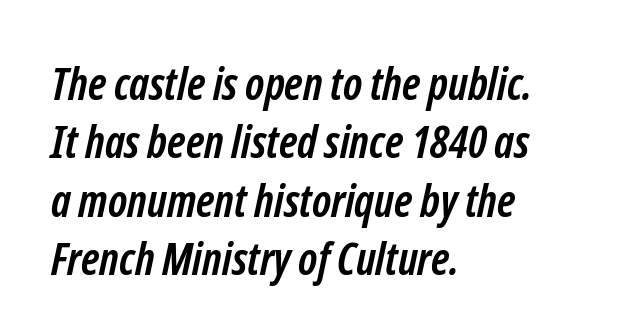
{"serif": "no", "bold": "yes", "weight": "semibold", "width": "condensed", "stroke_contrast": "low", "x_height": "medium", "monospaced": "no", "underline": "no", "align": "left", "line_spacing": "normal", "line_spacing_ratio": 1.3, "letter_spacing": "normal", "letter_spacing_em": 0.0, "glyph_px": 45}
